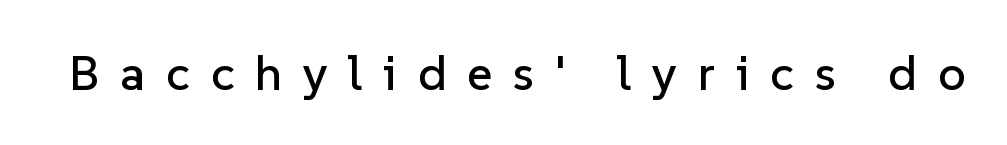
The face used here is proportionally spaced, like ordinary book or web type. The baseline area is clear. Spacing between characters has been opened up far beyond the box default. Every stem runs plumb, perpendicular to the baseline. Typographically, this falls in the sans-serif category.
